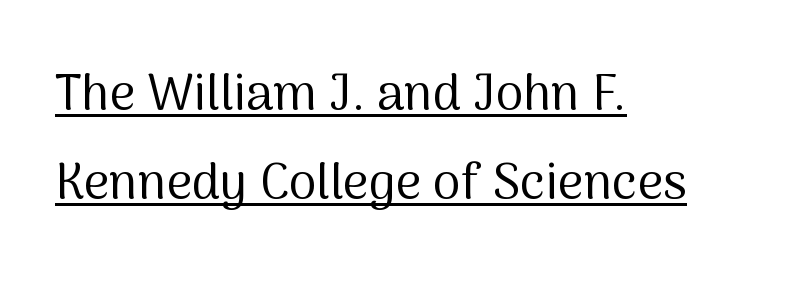
Q: Is the text bold? A: No.
Q: Is the text italic (slanted)? A: No, it is upright.
Q: Is the typeface a serif or a sans-serif typeface? A: Sans-serif.
Q: Is the text underlined? A: Yes.
Q: How is the paragraph aligned? A: Left-aligned.
Q: Is the spacing between letters normal or unusually wide? A: Normal.
Q: Width (condensed, normal, or wide)? A: Normal.
Q: Stroke contrast? A: Medium.
Q: x-height? A: Medium.
Q: Monospaced? A: No.
